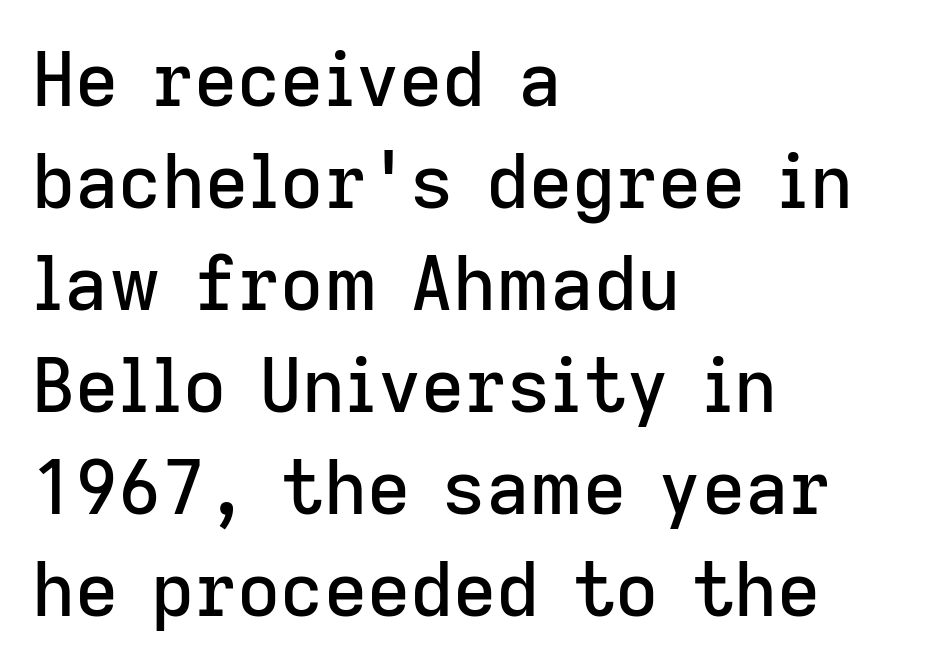
The image shows 75 px sans-serif type, upright; set left-aligned, normal line spacing (1.36x), normal letter spacing, not underlined; low stroke contrast and a medium x-height.
